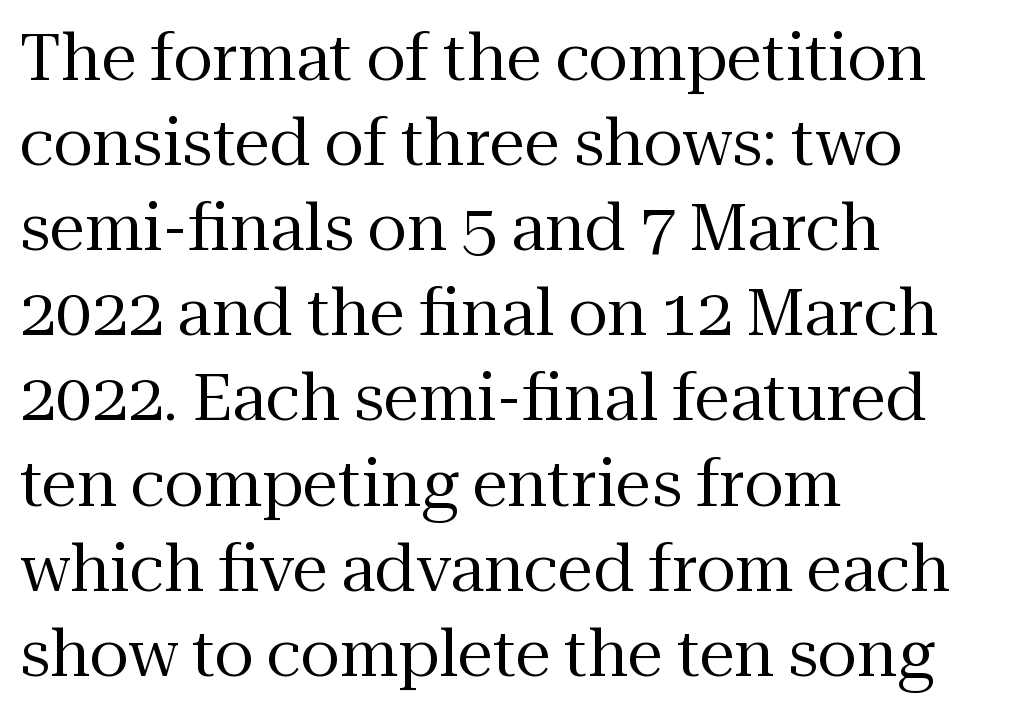
The image shows 64 px regular-weight serif type, upright; set left-aligned, normal line spacing (1.33x), normal letter spacing, not underlined; medium stroke contrast and a medium x-height.
